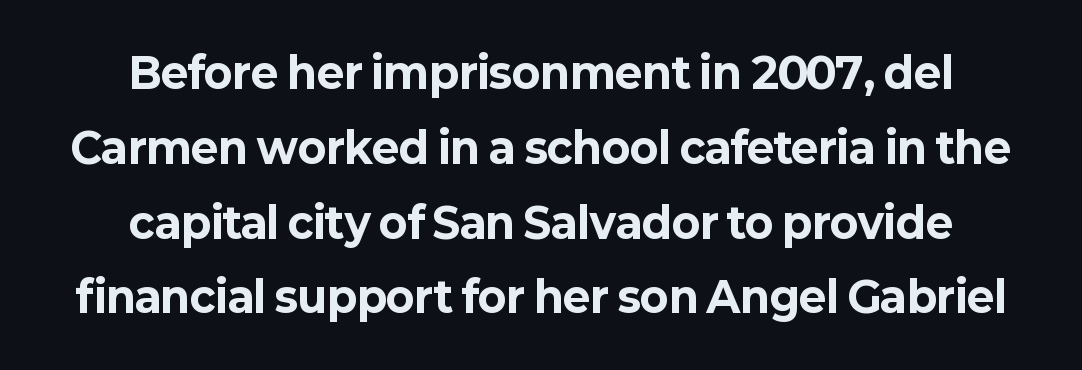
Is the block centered? Yes — each line is placed symmetrically about the middle. Varying glyph widths throughout — classic text-font behaviour. The string is rendered with underlining switched off. The characters display no serif detailing; their extremities are plain. These lines carry a lot of weight — the face is fully bold.
